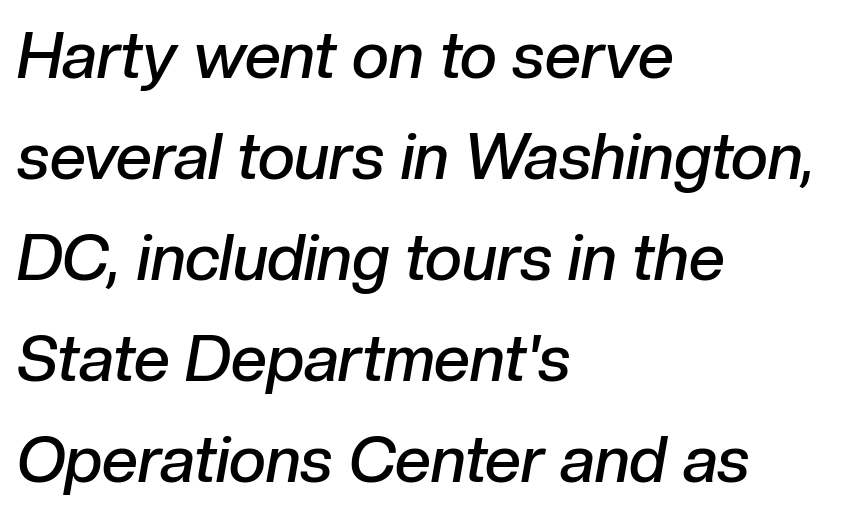
Q: Is the text bold? A: Semi-bold.
Q: Is the text italic (slanted)? A: Yes, it leans right by about 10 degrees.
Q: Is the text underlined? A: No.
Q: How is the paragraph aligned? A: Left-aligned.
Q: Is the spacing between letters normal or unusually wide? A: Normal.
Q: Is the spacing between lines tight, normal or loose? A: Normal.
Q: Width (condensed, normal, or wide)? A: Normal.
Q: Stroke contrast? A: Low.
Q: x-height? A: Medium.
Q: Monospaced? A: No.
